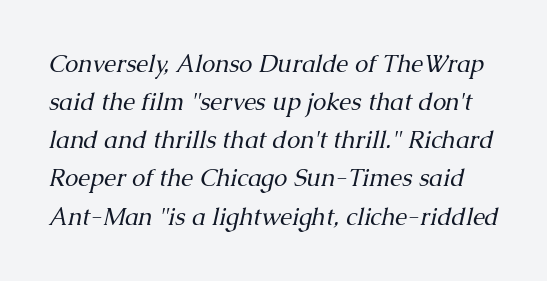
Q: Is the text bold? A: No.
Q: Is the text italic (slanted)? A: Yes, it leans right by about 13 degrees.
Q: Is the text underlined? A: No.
Q: Is the spacing between letters normal or unusually wide? A: Normal.
Q: Is the spacing between lines tight, normal or loose? A: Normal.
